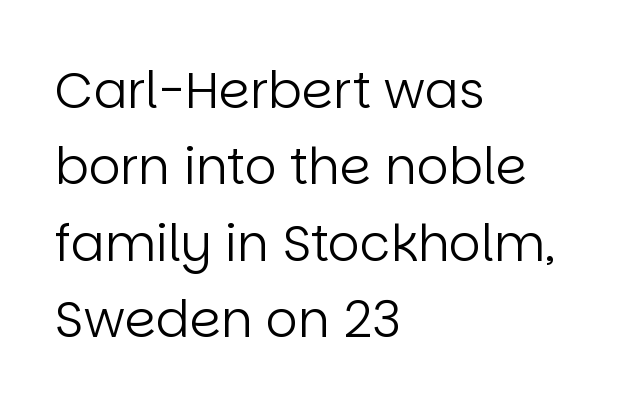
The image shows 50 px regular-weight sans-serif type, upright; set left-aligned, normal line spacing (1.53x), normal letter spacing, not underlined; low stroke contrast and a large x-height.
